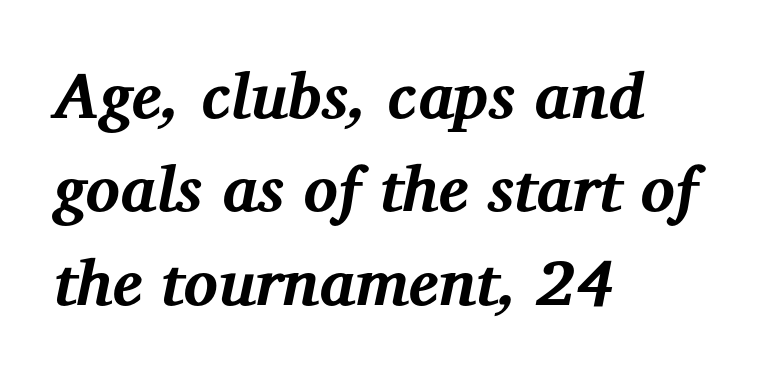
Q: Is the text bold? A: Yes.
Q: Is the text italic (slanted)? A: Yes, it leans right by about 12 degrees.
Q: Is the typeface a serif or a sans-serif typeface? A: Serif.
Q: Is the text underlined? A: No.
Q: How is the paragraph aligned? A: Left-aligned.
Q: Is the spacing between letters normal or unusually wide? A: Normal.
Q: Is the spacing between lines tight, normal or loose? A: Normal.
Q: Width (condensed, normal, or wide)? A: Normal.
Q: Stroke contrast? A: Medium.
Q: x-height? A: Medium.
Q: Monospaced? A: No.
